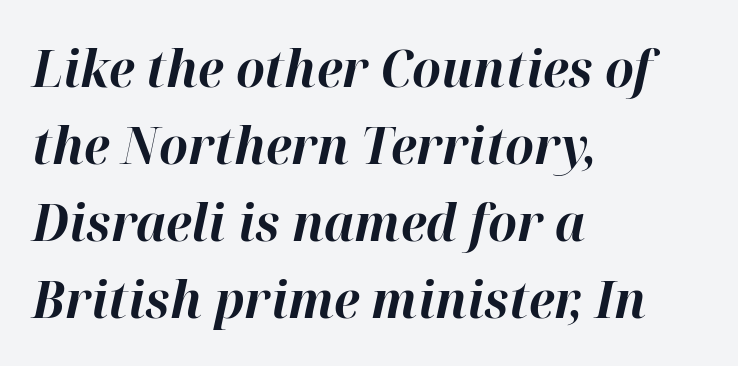
Q: Is the text bold? A: Yes.
Q: Is the text italic (slanted)? A: Yes, it leans right by about 12 degrees.
Q: Is the text underlined? A: No.
Q: How is the paragraph aligned? A: Left-aligned.
Q: Is the spacing between letters normal or unusually wide? A: Normal.
Q: Is the spacing between lines tight, normal or loose? A: Normal.
Q: Width (condensed, normal, or wide)? A: Normal.
Q: Stroke contrast? A: High.
Q: x-height? A: Medium.
Q: Monospaced? A: No.
